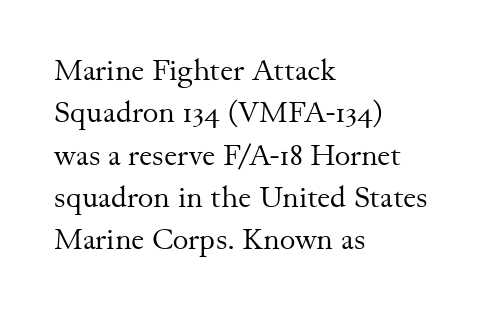
Weight: regular or lighter. The horizontal fit of the characters is conventional and even. Leading matches the norm, producing a regular column. The face used here is proportionally spaced, like ordinary book or web type.
